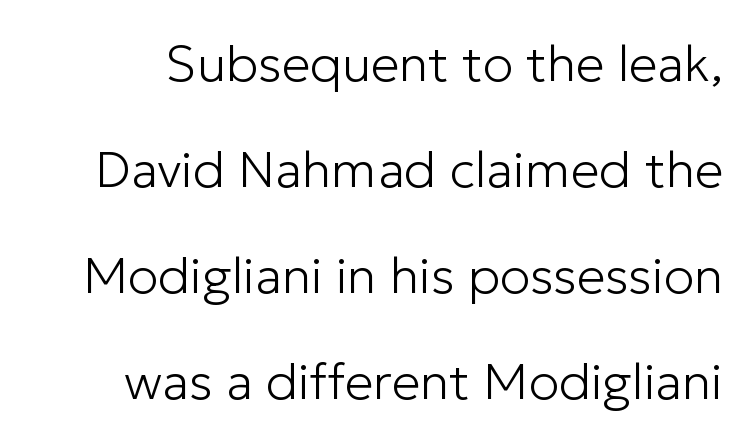
Q: Is the text bold? A: No.
Q: Is the text italic (slanted)? A: No, it is upright.
Q: Is the typeface a serif or a sans-serif typeface? A: Sans-serif.
Q: Is the text underlined? A: No.
Q: Is the spacing between letters normal or unusually wide? A: Normal.
Q: Is the spacing between lines tight, normal or loose? A: Loose.
Q: Width (condensed, normal, or wide)? A: Normal.
Q: Stroke contrast? A: Low.
Q: x-height? A: Medium.
Q: Monospaced? A: No.
